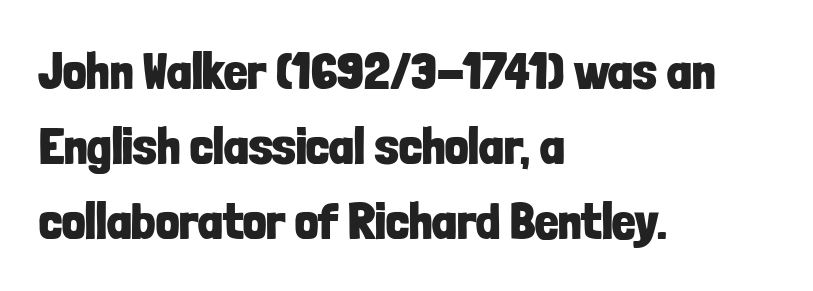
Q: Is the text bold? A: Yes.
Q: Is the text italic (slanted)? A: No, it is upright.
Q: Is the typeface a serif or a sans-serif typeface? A: Sans-serif.
Q: Is the text underlined? A: No.
Q: How is the paragraph aligned? A: Left-aligned.
Q: Is the spacing between letters normal or unusually wide? A: Normal.
Q: Is the spacing between lines tight, normal or loose? A: Normal.
Q: Width (condensed, normal, or wide)? A: Condensed.
Q: Stroke contrast? A: Low.
Q: x-height? A: Medium.
Q: Monospaced? A: No.
